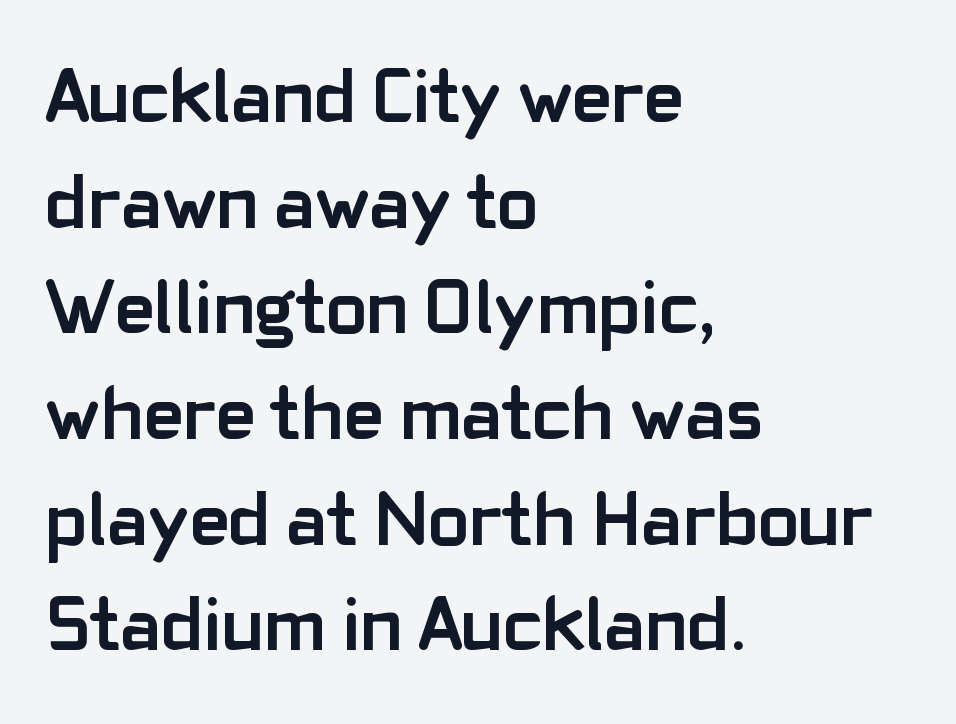
Q: Is the text bold? A: Yes.
Q: Is the text italic (slanted)? A: No, it is upright.
Q: Is the typeface a serif or a sans-serif typeface? A: Sans-serif.
Q: Is the text underlined? A: No.
Q: How is the paragraph aligned? A: Left-aligned.
Q: Is the spacing between letters normal or unusually wide? A: Normal.
Q: Is the spacing between lines tight, normal or loose? A: Normal.
Q: Width (condensed, normal, or wide)? A: Normal.
Q: Stroke contrast? A: Low.
Q: x-height? A: Medium.
Q: Monospaced? A: No.
